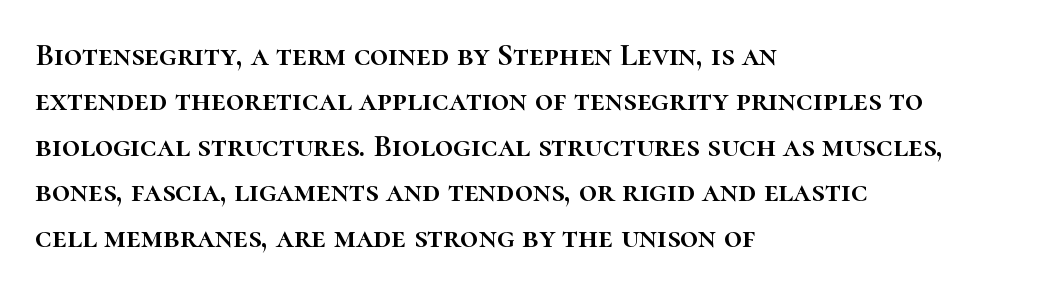
The image shows 32 px text type, upright; set left-aligned, normal line spacing (1.42x), normal letter spacing, not underlined; high stroke contrast and a medium x-height.
